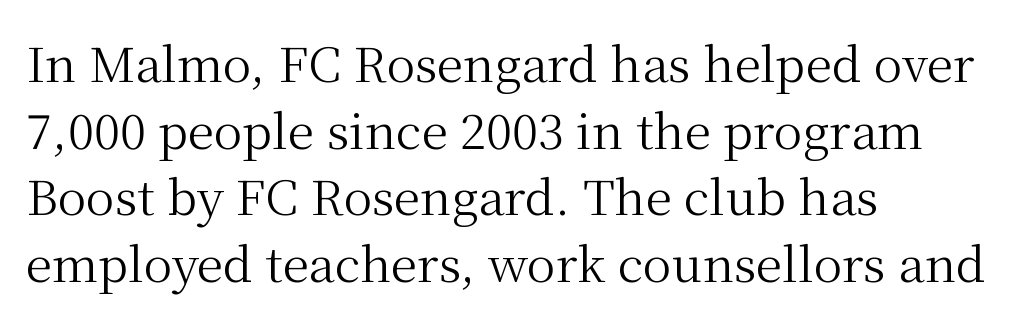
This sample keeps an unexceptional amount of space between lines. Compared with a typical body face, this is equally light or lighter still. A serif font was chosen for this passage. Honestly, there is no underline to notice here at all. The letters advance in unequal steps, a hallmark of proportional type.
